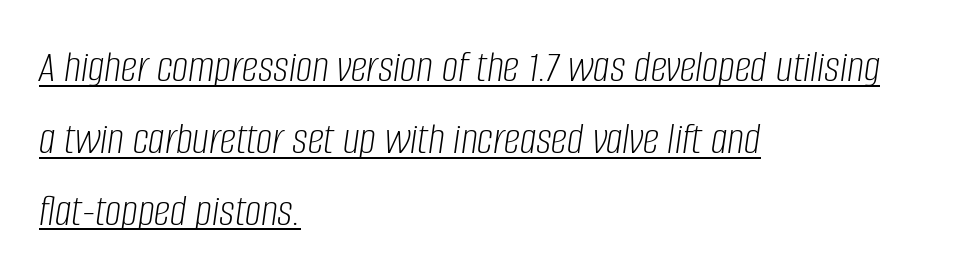
Q: Is the text bold? A: No.
Q: Is the text italic (slanted)? A: Yes, it leans right by about 8 degrees.
Q: Is the text underlined? A: Yes.
Q: How is the paragraph aligned? A: Left-aligned.
Q: Is the spacing between letters normal or unusually wide? A: Normal.
Q: Is the spacing between lines tight, normal or loose? A: Normal.
Q: Width (condensed, normal, or wide)? A: Condensed.
Q: Stroke contrast? A: Low.
Q: x-height? A: Large.
Q: Monospaced? A: No.
